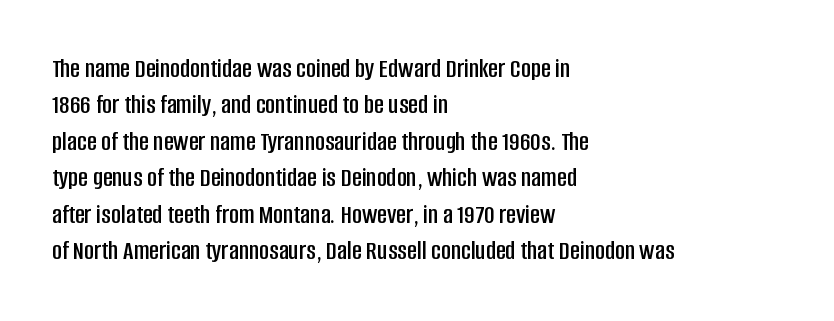
Tracking value appears to be zero — textbook default spacing. The type sits square on the baseline with zero lean. A clean baseline with only descenders dipping below it. Is the block centered? No — it sits flush against the left margin. Notice how descenders clear the ascenders below comfortably — that's standard leading.
